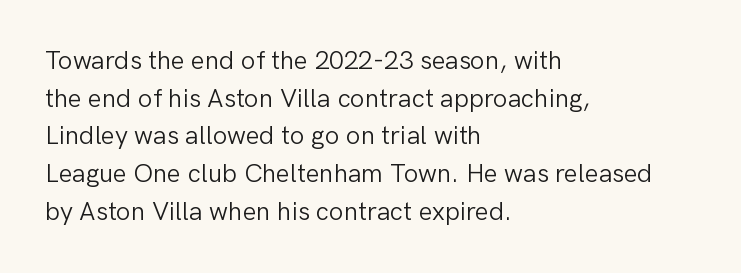
{"italic": "no", "bold": "no", "underline": "no", "align": "left", "line_spacing": "normal", "line_spacing_ratio": 1.45, "letter_spacing": "normal", "letter_spacing_em": 0.0, "glyph_px": 26}
